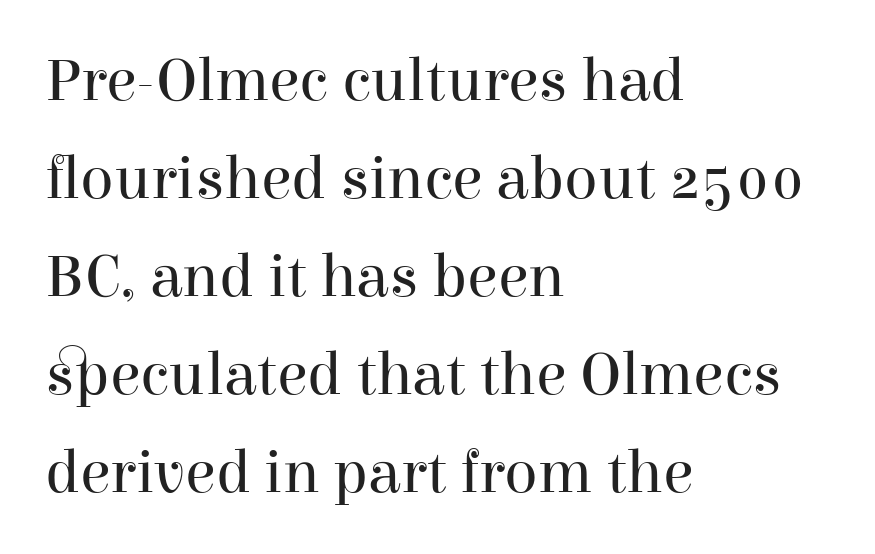
The image shows 62 px regular-weight serif type, upright; set left-aligned, normal line spacing (1.58x), normal letter spacing, not underlined; high stroke contrast and a medium x-height.
